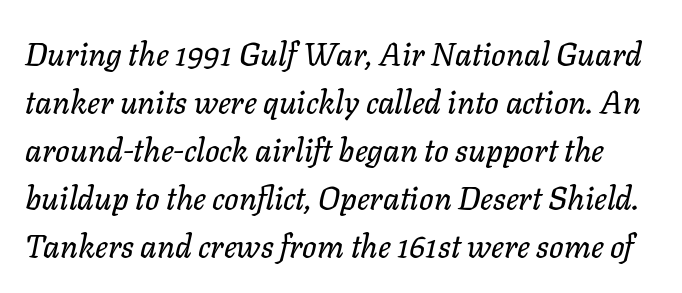
Q: Is the text italic (slanted)? A: Yes, it leans right by about 11 degrees.
Q: Is the text underlined? A: No.
Q: Is the spacing between letters normal or unusually wide? A: Normal.
Q: Is the spacing between lines tight, normal or loose? A: Normal.
Q: Width (condensed, normal, or wide)? A: Normal.
Q: Stroke contrast? A: Low.
Q: x-height? A: Medium.
Q: Monospaced? A: No.
